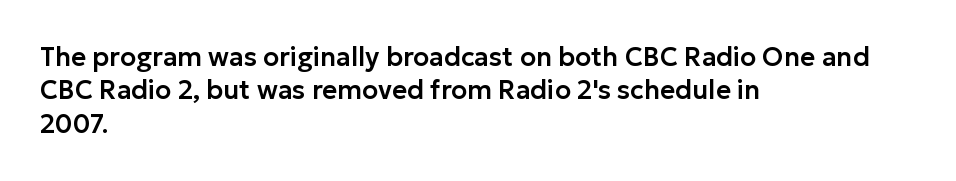
{"italic": "no", "underline": "no", "align": "left", "line_spacing": "normal", "line_spacing_ratio": 1.28, "letter_spacing": "normal", "letter_spacing_em": 0.0, "glyph_px": 26}
